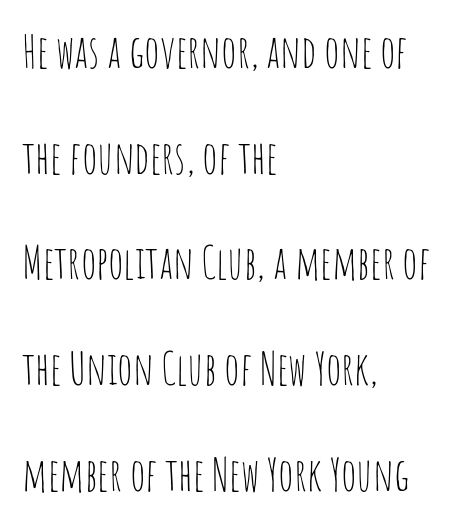
{"serif": "no", "italic": "no", "bold": "no", "weight": "thin", "width": "condensed", "stroke_contrast": "low", "x_height": "large", "monospaced": "no", "underline": "no", "align": "left", "line_spacing": "loose", "line_spacing_ratio": 2.35, "letter_spacing": "normal", "letter_spacing_em": 0.0, "glyph_px": 45}
